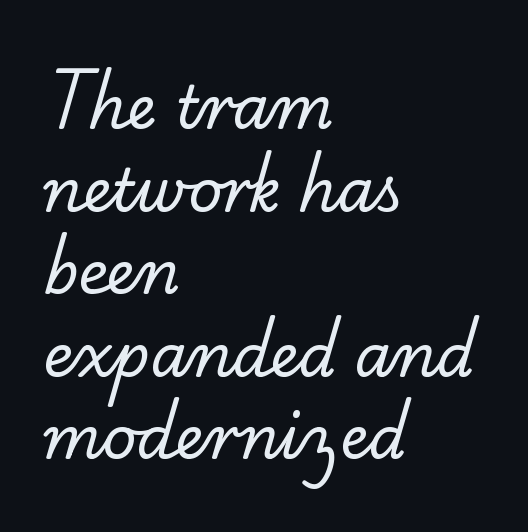
Q: Is the text bold? A: No.
Q: Is the text underlined? A: No.
Q: How is the paragraph aligned? A: Left-aligned.
Q: Is the spacing between letters normal or unusually wide? A: Normal.
Q: Is the spacing between lines tight, normal or loose? A: Normal.
Q: Width (condensed, normal, or wide)? A: Normal.
Q: Stroke contrast? A: Low.
Q: x-height? A: Small.
Q: Monospaced? A: No.
